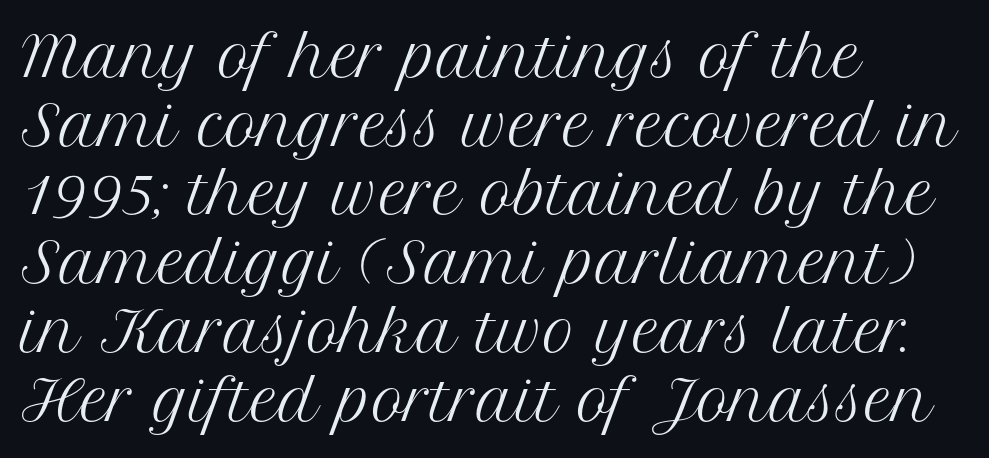
The image shows 55 px regular-weight serif type; set left-aligned, normal line spacing (1.25x), normal letter spacing, not underlined; medium stroke contrast and a medium x-height.
